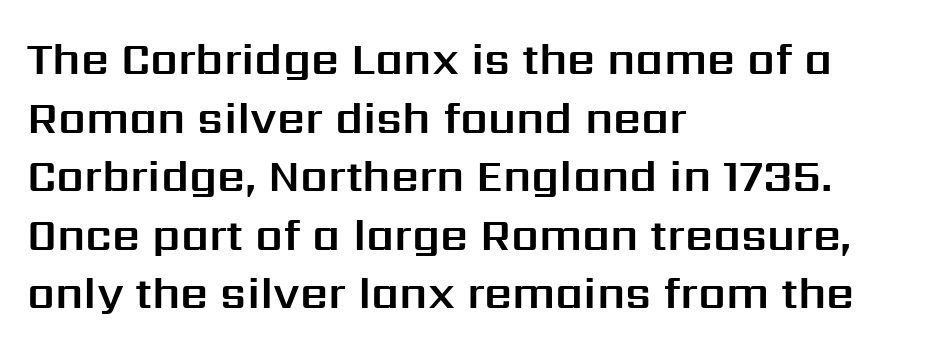
The image shows 44 px sans-serif type, upright; set left-aligned, normal line spacing (1.33x), normal letter spacing, not underlined; medium stroke contrast and a medium x-height.
